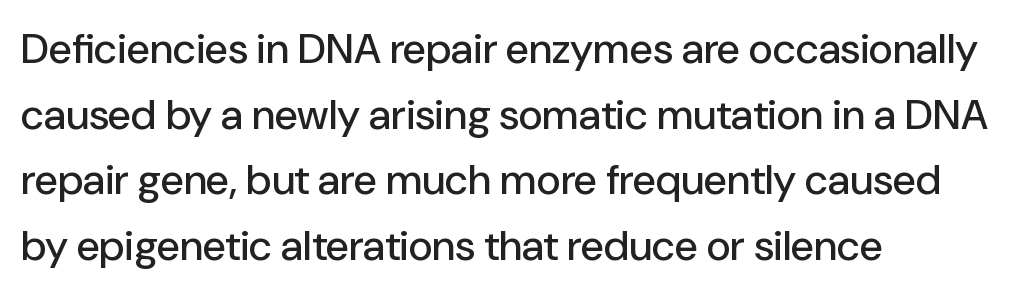
The image shows 42 px sans-serif type, upright; set left-aligned, normal line spacing (1.56x), normal letter spacing, not underlined; low stroke contrast and a medium x-height.
